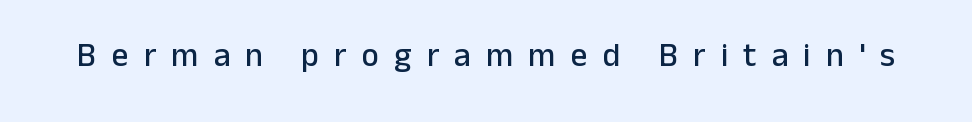
The image shows 33 px sans-serif type, upright; set unusually wide letter spacing (+0.46 em), not underlined; low stroke contrast and a medium x-height.
